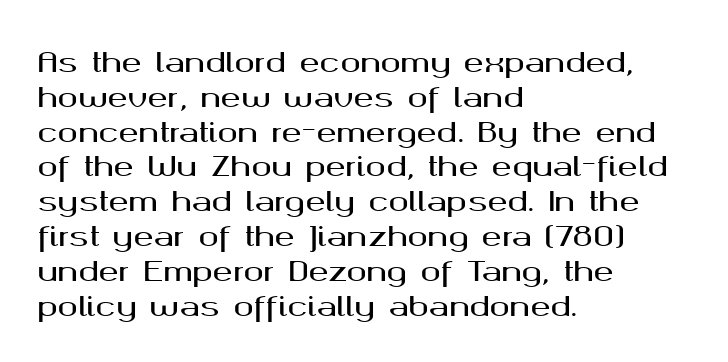
The image shows 27 px text type, upright; set left-aligned, normal line spacing (1.29x), normal letter spacing, not underlined.
